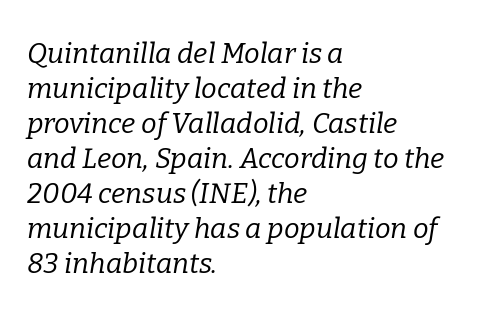
Q: Is the text bold? A: No.
Q: Is the text italic (slanted)? A: Yes, it leans right by about 9 degrees.
Q: Is the typeface a serif or a sans-serif typeface? A: Serif.
Q: Is the text underlined? A: No.
Q: How is the paragraph aligned? A: Left-aligned.
Q: Is the spacing between letters normal or unusually wide? A: Normal.
Q: Is the spacing between lines tight, normal or loose? A: Normal.
Q: Width (condensed, normal, or wide)? A: Normal.
Q: Stroke contrast? A: Low.
Q: x-height? A: Medium.
Q: Monospaced? A: No.
